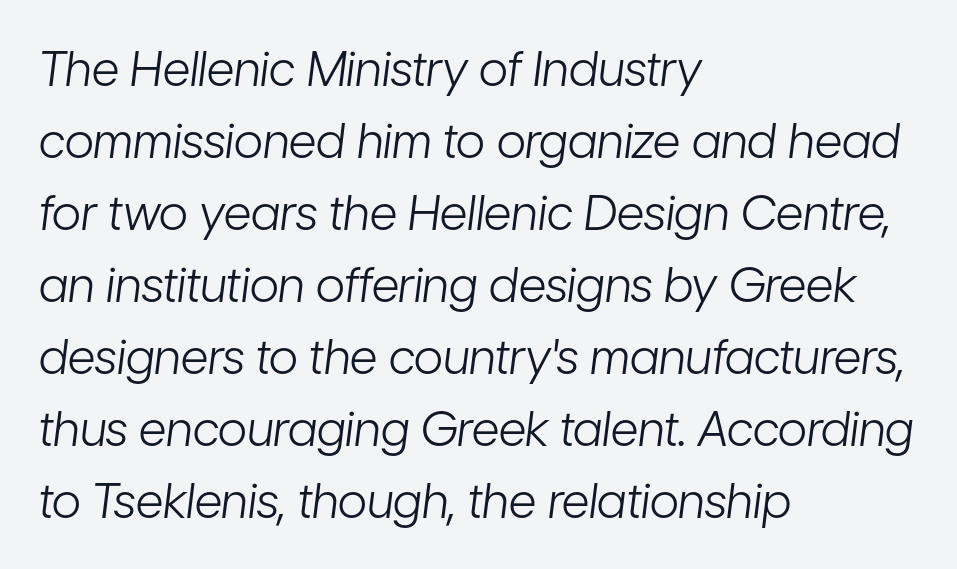
Q: Is the text bold? A: No.
Q: Is the text italic (slanted)? A: Yes, it leans right by about 7 degrees.
Q: Is the text underlined? A: No.
Q: How is the paragraph aligned? A: Left-aligned.
Q: Is the spacing between letters normal or unusually wide? A: Normal.
Q: Is the spacing between lines tight, normal or loose? A: Normal.
Q: Width (condensed, normal, or wide)? A: Condensed.
Q: Stroke contrast? A: Low.
Q: x-height? A: Medium.
Q: Monospaced? A: No.
